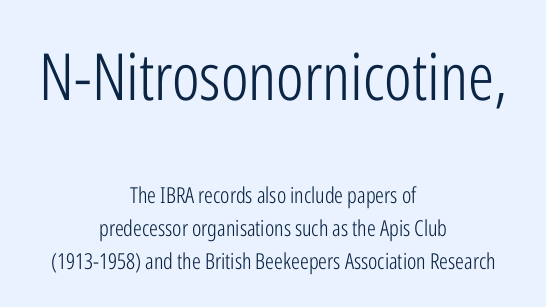
The image shows 65 px light, condensed sans-serif type, upright; set centered, normal line spacing (1.5x), normal letter spacing, not underlined; the first (top) block is 2.95x larger; low stroke contrast and a medium x-height.
